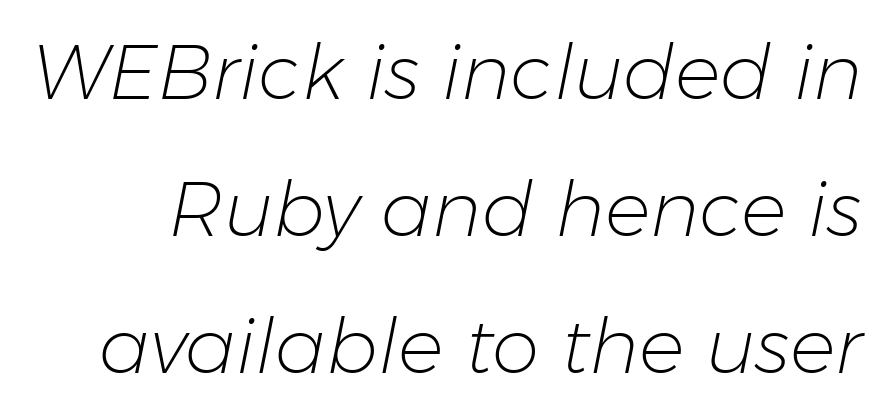
The image shows 76 px light type, italic (leaning right); set line spacing 1.8x, normal letter spacing, not underlined; low stroke contrast and a medium x-height.
